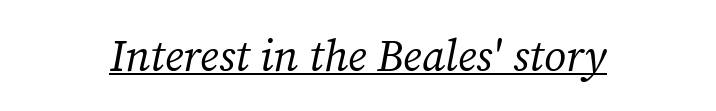
Q: Is the text bold? A: No.
Q: Is the text italic (slanted)? A: Yes, it leans right by about 12 degrees.
Q: Is the typeface a serif or a sans-serif typeface? A: Serif.
Q: Is the text underlined? A: Yes.
Q: How is the paragraph aligned? A: Centered.
Q: Is the spacing between letters normal or unusually wide? A: Normal.
Q: Width (condensed, normal, or wide)? A: Normal.
Q: Stroke contrast? A: Medium.
Q: x-height? A: Medium.
Q: Monospaced? A: No.
